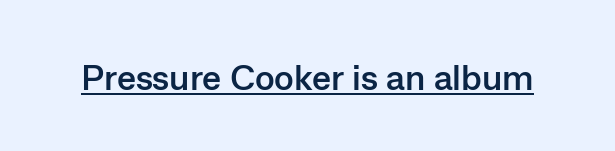
The image shows 36 px semibold sans-serif type, upright; set normal letter spacing, underlined; low stroke contrast and a medium x-height.
